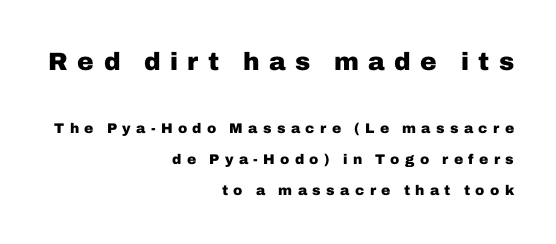
Loosely led — the rows are spread out. Thick stems and heavy bowls — unmistakably bold. Every character sits straight up, as roman type does. Observe the wide spacing: letters keep a clear distance from each other. The paragraph has a hard right edge and a soft left edge.
